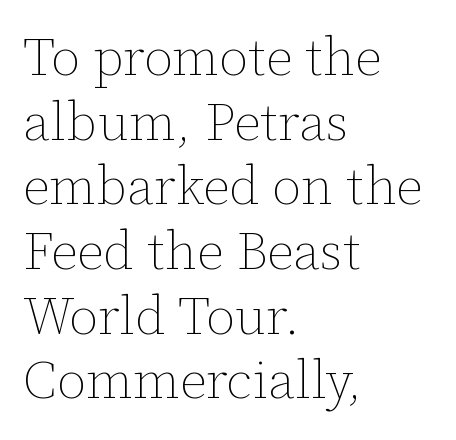
Just letters on the line, the space beneath them empty. Is this a heavy cut? Hardly; it is regular or lighter. Tall strokes in this sample are plumb rather than angled. The tracking reads as untouched default to a designer's eye. The passage shown is typed in a proportional face where columns would drift. The typesetter chose a ragged-right arrangement here.
